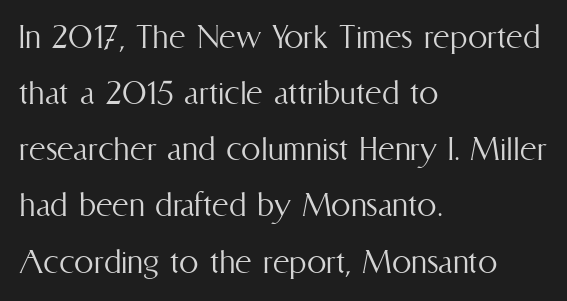
These lines were composed using upright roman letters. Bare-footed words on every line. The setting favours the left margin, as ordinary paragraphs usually do. You could not count columns in this text — the font is proportionally spaced. This is not heavy type; no bold has been used.
